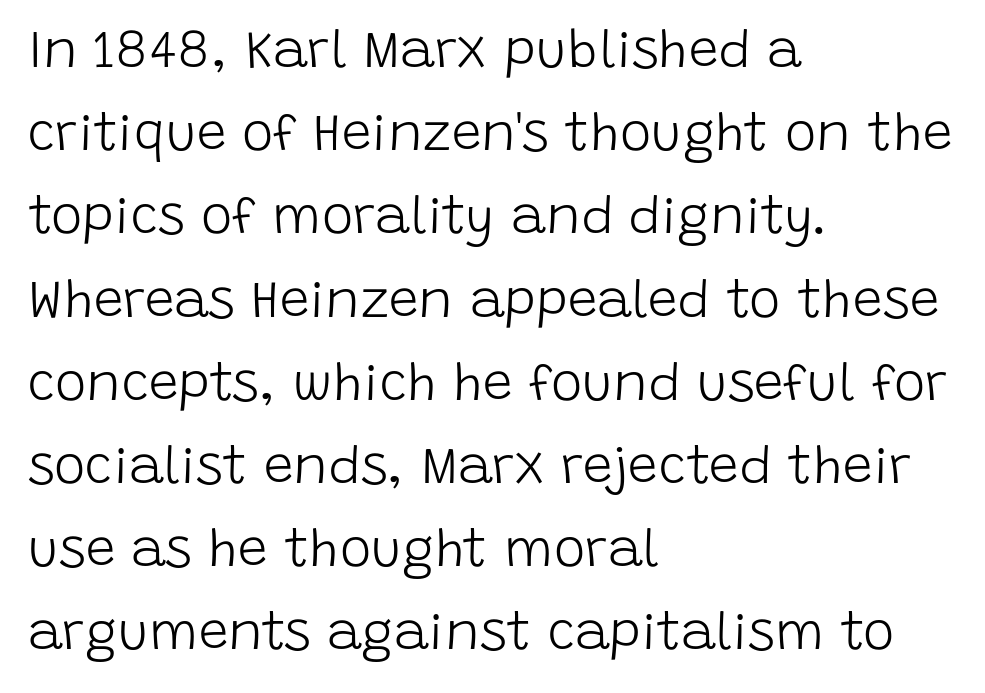
Q: Is the text bold? A: No.
Q: Is the text italic (slanted)? A: No, it is upright.
Q: Is the typeface a serif or a sans-serif typeface? A: Sans-serif.
Q: Is the text underlined? A: No.
Q: How is the paragraph aligned? A: Left-aligned.
Q: Is the spacing between letters normal or unusually wide? A: Normal.
Q: Is the spacing between lines tight, normal or loose? A: Normal.
Q: Width (condensed, normal, or wide)? A: Normal.
Q: Stroke contrast? A: Low.
Q: x-height? A: Large.
Q: Monospaced? A: No.
